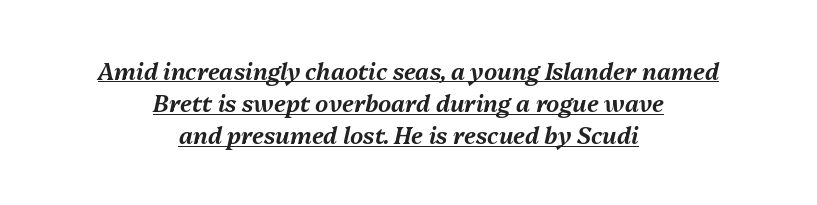
The image shows 23 px text type, italic (leaning right); set centered, normal line spacing (1.4x), normal letter spacing, underlined.
